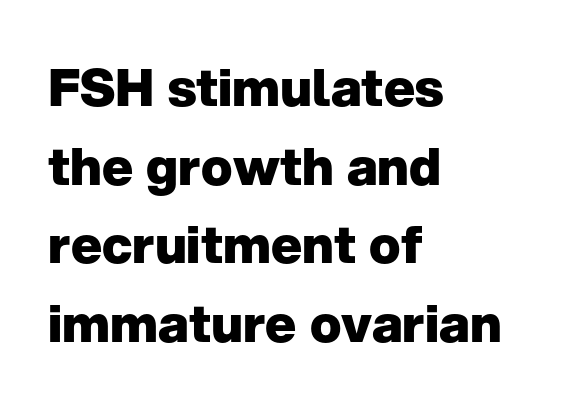
{"serif": "no", "italic": "no", "bold": "yes", "weight": "heavy", "width": "normal", "stroke_contrast": "low", "x_height": "medium", "monospaced": "no", "underline": "no", "align": "left", "line_spacing": "normal", "line_spacing_ratio": 1.51, "letter_spacing": "normal", "letter_spacing_em": 0.0, "glyph_px": 52}
